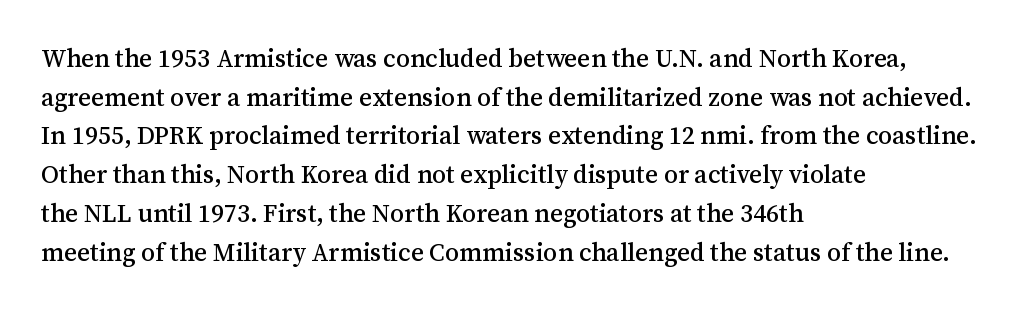
{"italic": "no", "underline": "no", "align": "left", "line_spacing": "normal", "line_spacing_ratio": 1.55, "letter_spacing": "normal", "letter_spacing_em": 0.0, "glyph_px": 25}
